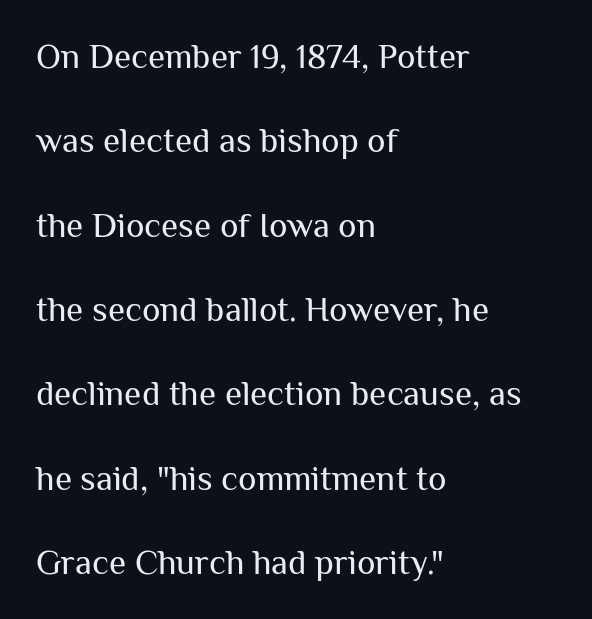
Standard letterfit; no display-style spreading of the glyphs. Leftover space on each line is placed entirely after the last word. The letters advance in unequal steps, a hallmark of proportional type. You can tell it's not italic because the verticals are truly vertical. Whoever set this chose breathing room over compactness in the vertical rhythm.
